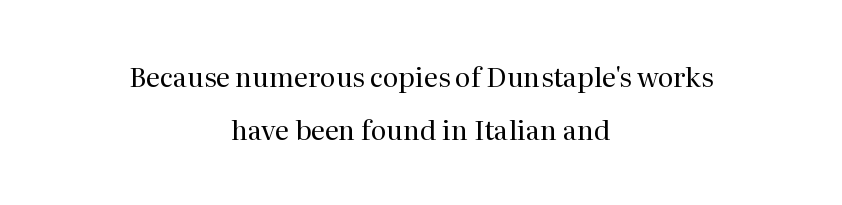
{"italic": "no", "bold": "no", "underline": "no", "align": "center", "line_spacing": "loose", "line_spacing_ratio": 1.98, "letter_spacing": "normal", "letter_spacing_em": 0.0, "glyph_px": 27}
